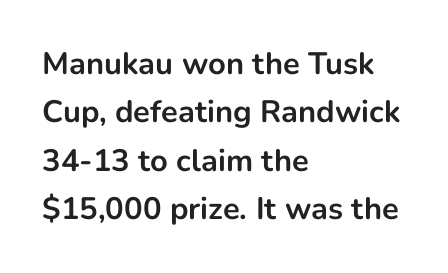
The image shows 31 px bold sans-serif type, upright; set left-aligned, normal line spacing (1.56x), normal letter spacing, not underlined; low stroke contrast and a medium x-height.
